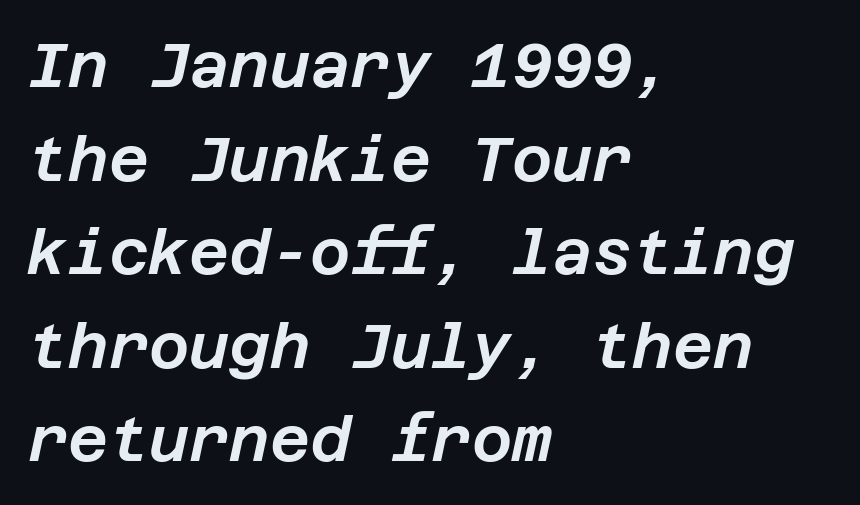
Q: Is the text italic (slanted)? A: Yes, it leans right by about 12 degrees.
Q: Is the text underlined? A: No.
Q: How is the paragraph aligned? A: Left-aligned.
Q: Is the spacing between letters normal or unusually wide? A: Normal.
Q: Is the spacing between lines tight, normal or loose? A: Normal.
Q: Width (condensed, normal, or wide)? A: Normal.
Q: Stroke contrast? A: Low.
Q: x-height? A: Large.
